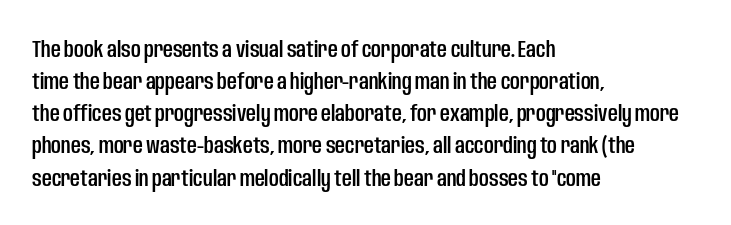
The image shows 24 px text type, upright; set left-aligned, normal line spacing (1.34x), normal letter spacing, not underlined.
